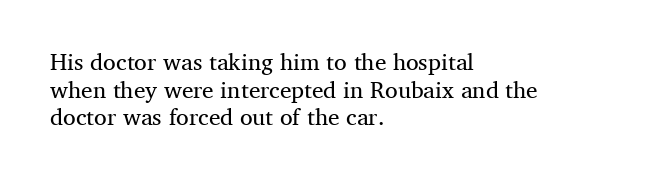
{"italic": "no", "bold": "no", "underline": "no", "align": "left", "line_spacing_ratio": 1.2, "letter_spacing": "normal", "letter_spacing_em": 0.0, "glyph_px": 23}
